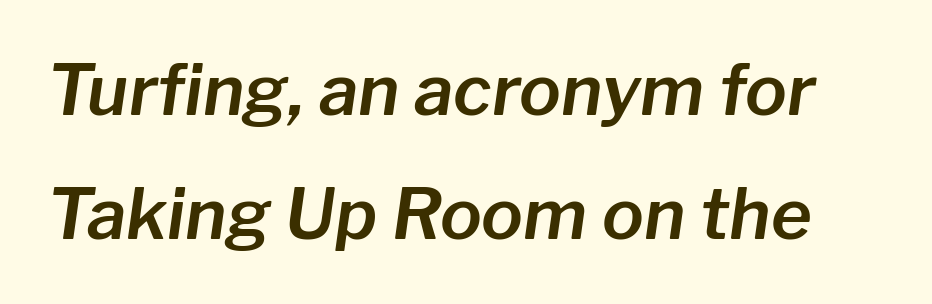
The gaps between neighbouring characters are ordinary and unremarkable. Italic? Definitely — the glyphs are oblique. This sample has the flowing, uneven cadence of proportional lettering. The area under the type is left untouched.
